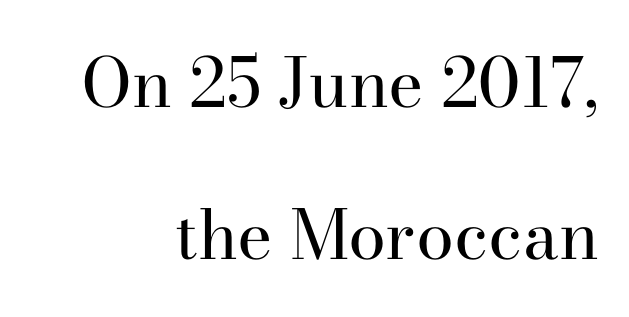
Notice how the stems are strictly vertical — no italics here. Proportional: the letters do not fall into vertical columns. Is this a sans? No — the strokes have serifs. Typeset ragged left — the right edge is the straight one. Baseline-to-baseline distance is far greater than the letter height.
